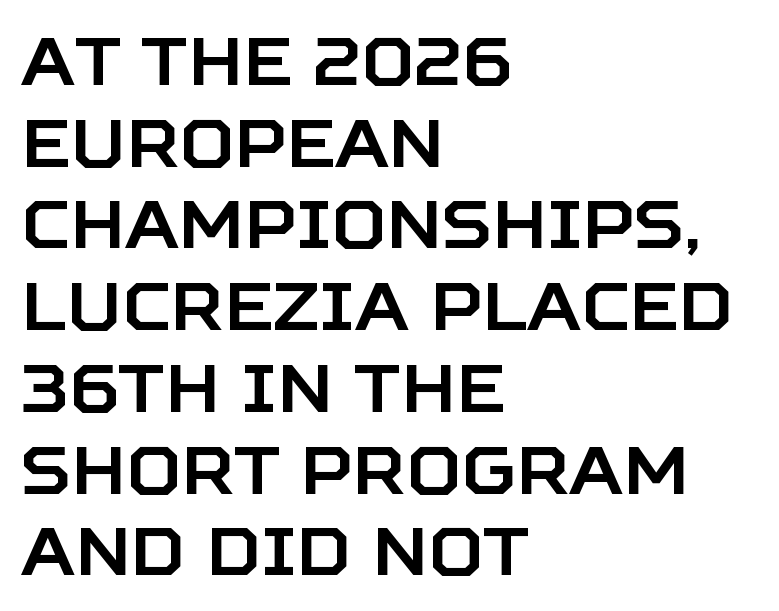
It's the straight-up-and-down kind of type. Plain, unruled lines of type. Each line starts at the same left margin while the right side varies. Font category for this specimen: sans-serif. Default kerning and tracking; the words read as compact shapes.
